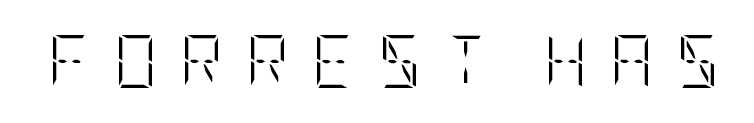
Unlike italic type, these characters show no tilt at all. Letter spacing: wide. Glance below the letters and you will spot only blank space. Is this a heavy cut? Hardly; it is regular or lighter.
